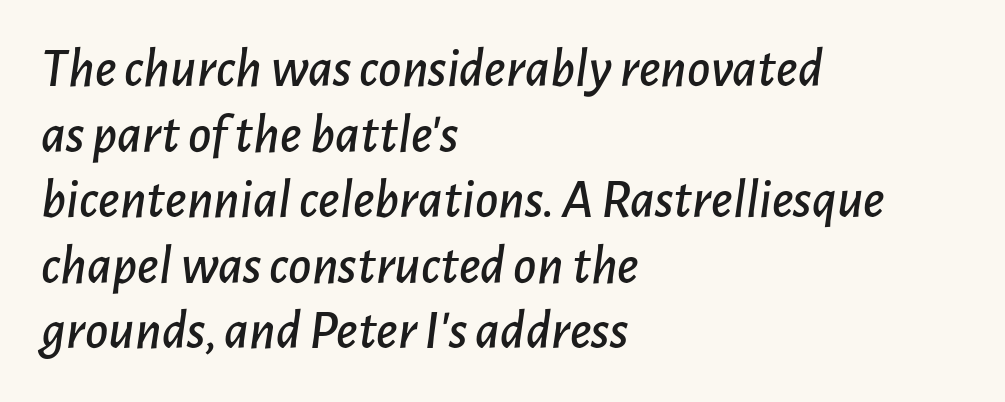
The image shows 56 px text type, italic (leaning right); set left-aligned, line spacing 1.17x, normal letter spacing, not underlined; low stroke contrast and a medium x-height.
